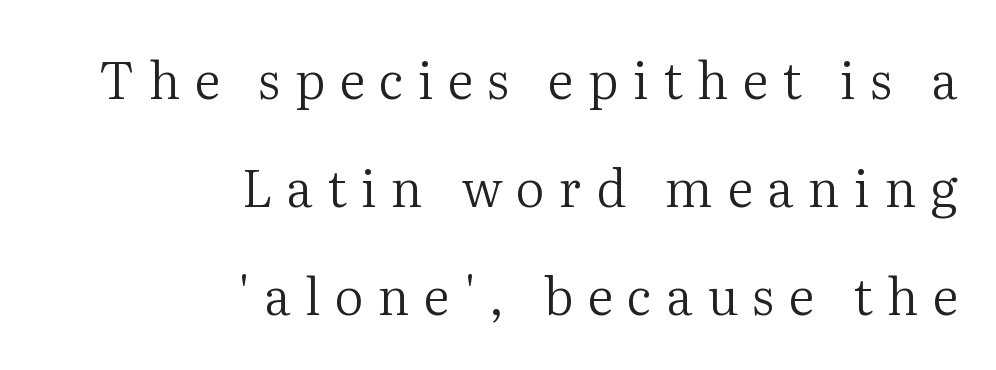
Q: Is the text bold? A: No.
Q: Is the text italic (slanted)? A: No, it is upright.
Q: Is the typeface a serif or a sans-serif typeface? A: Serif.
Q: Is the text underlined? A: No.
Q: How is the paragraph aligned? A: Right-aligned.
Q: Is the spacing between letters normal or unusually wide? A: Unusually wide.
Q: Is the spacing between lines tight, normal or loose? A: Loose.
Q: Width (condensed, normal, or wide)? A: Normal.
Q: Stroke contrast? A: Medium.
Q: x-height? A: Medium.
Q: Monospaced? A: No.
